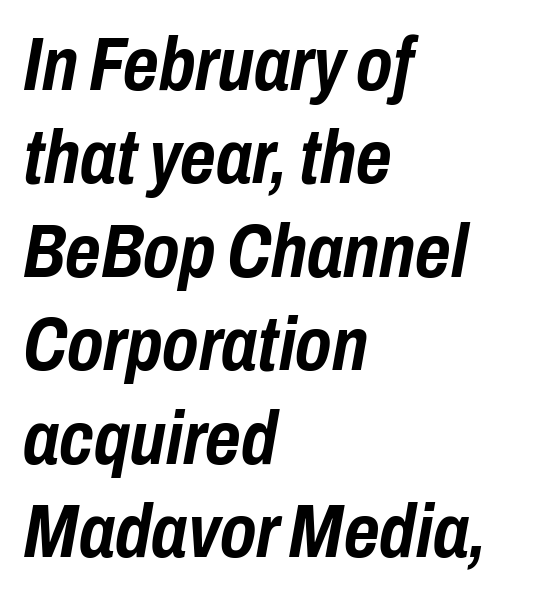
The image shows 76 px semibold, condensed type, italic (leaning right); set left-aligned, line spacing 1.23x, normal letter spacing, not underlined; low stroke contrast and a medium x-height.
